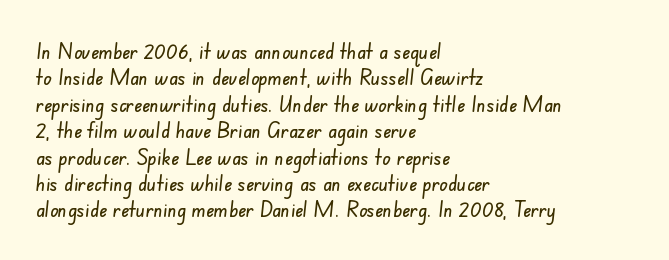
The image shows 22 px text type; set left-aligned, line spacing 1.2x, normal letter spacing, not underlined.
